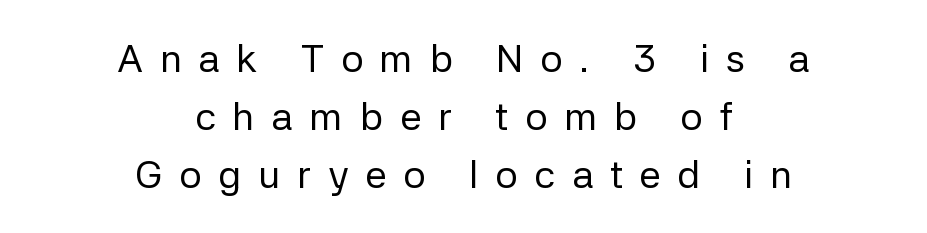
The image shows 39 px regular-weight sans-serif type, upright; set centered, normal line spacing (1.49x), unusually wide letter spacing (+0.43 em), not underlined; low stroke contrast and a medium x-height.
